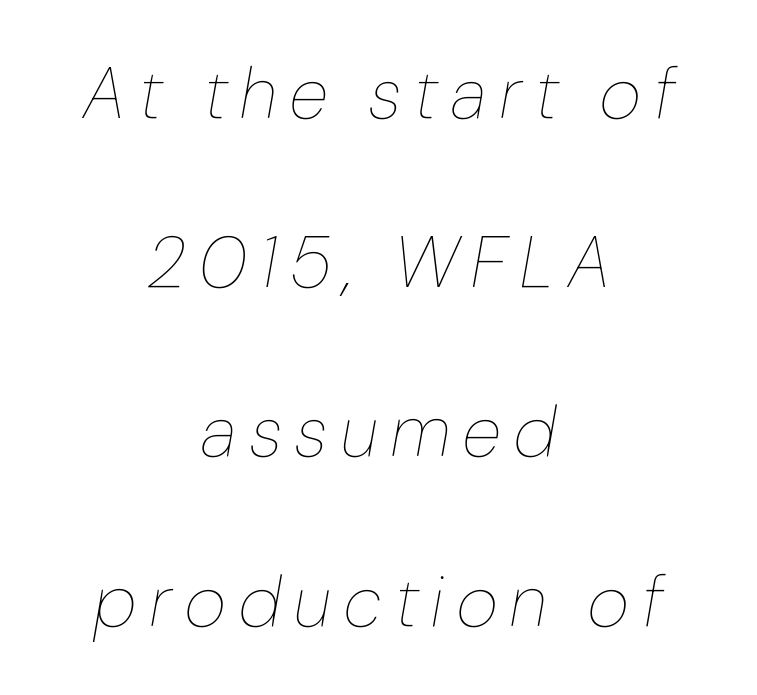
Is this a fixed-width face? No — the glyphs have proportional, varying widths. The strokes carry an ordinary text weight at most. The line-height multiplier appears high, well above default. Neither beginnings nor endings align; midpoints do.
